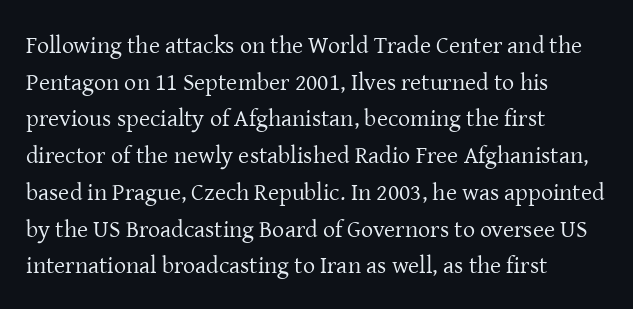
Q: Is the text bold? A: No.
Q: Is the text italic (slanted)? A: No, it is upright.
Q: Is the text underlined? A: No.
Q: How is the paragraph aligned? A: Left-aligned.
Q: Is the spacing between letters normal or unusually wide? A: Normal.
Q: Is the spacing between lines tight, normal or loose? A: Normal.
